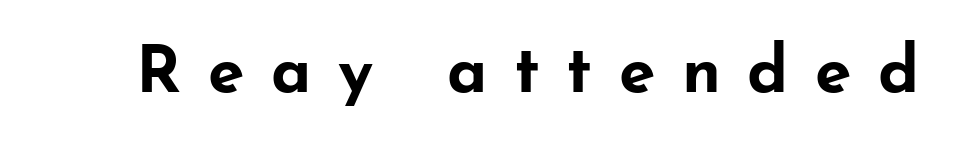
Q: Is the text bold? A: Yes.
Q: Is the text italic (slanted)? A: No, it is upright.
Q: Is the typeface a serif or a sans-serif typeface? A: Sans-serif.
Q: Is the text underlined? A: No.
Q: Is the spacing between letters normal or unusually wide? A: Unusually wide.
Q: Width (condensed, normal, or wide)? A: Wide.
Q: Stroke contrast? A: Low.
Q: x-height? A: Small.
Q: Monospaced? A: No.
